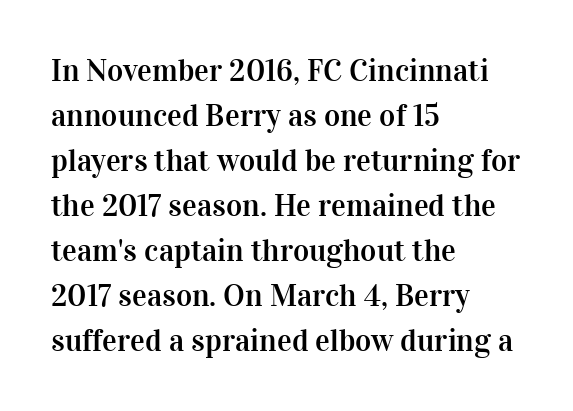
{"serif": "yes", "italic": "no", "width": "normal", "stroke_contrast": "high", "x_height": "medium", "monospaced": "no", "underline": "no", "align": "left", "line_spacing": "normal", "line_spacing_ratio": 1.45, "letter_spacing": "normal", "letter_spacing_em": 0.0, "glyph_px": 31}
